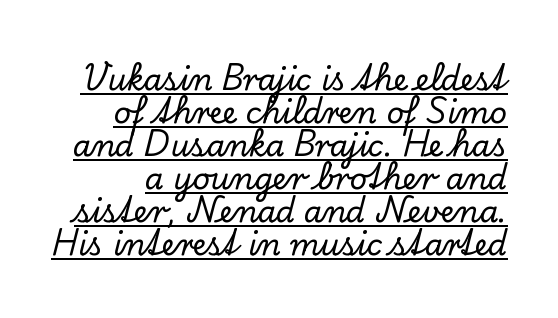
The image shows 30 px serif type; set tight line spacing (1.1x), normal letter spacing, underlined; low stroke contrast and a small x-height.
